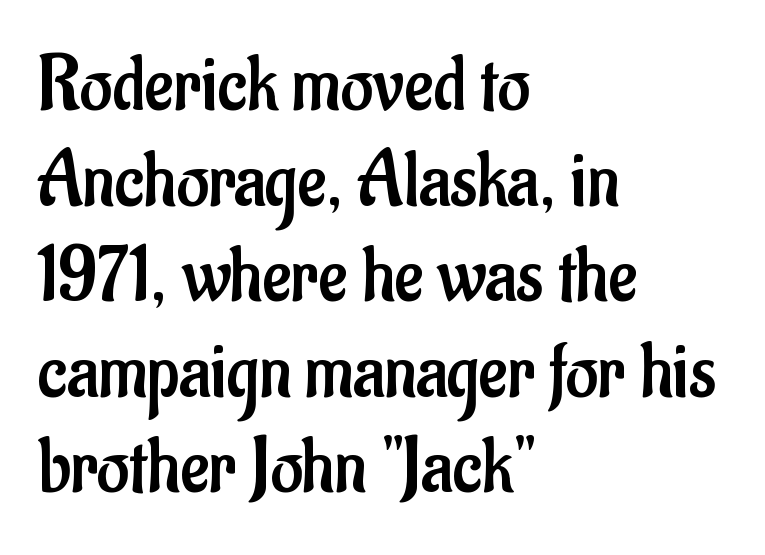
{"serif": "no", "italic": "no", "bold": "no", "weight": "regular", "width": "condensed", "stroke_contrast": "low", "x_height": "small", "monospaced": "no", "underline": "no", "align": "left", "line_spacing_ratio": 1.21, "letter_spacing": "normal", "letter_spacing_em": 0.0, "glyph_px": 79}
